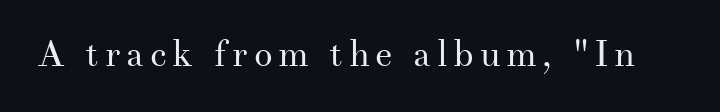
{"serif": "yes", "italic": "no", "bold": "no", "weight": "regular", "width": "normal", "stroke_contrast": "medium", "x_height": "small", "monospaced": "no", "underline": "no", "glyph_px": 37}
